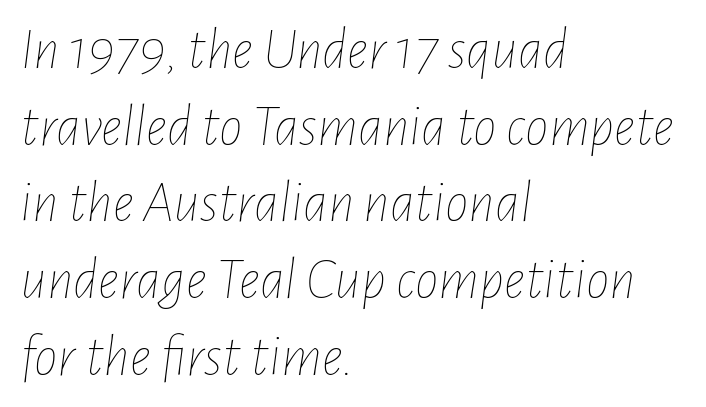
Q: Is the text bold? A: No.
Q: Is the text italic (slanted)? A: Yes, it leans right by about 7 degrees.
Q: Is the text underlined? A: No.
Q: How is the paragraph aligned? A: Left-aligned.
Q: Is the spacing between letters normal or unusually wide? A: Normal.
Q: Is the spacing between lines tight, normal or loose? A: Normal.
Q: Width (condensed, normal, or wide)? A: Condensed.
Q: Stroke contrast? A: Low.
Q: x-height? A: Medium.
Q: Monospaced? A: No.
